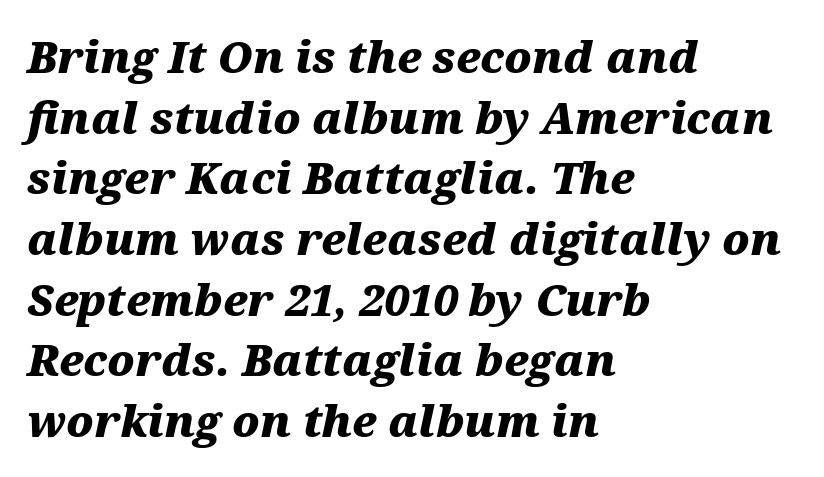
{"italic": "yes", "lean": "right", "slant_degrees": 12, "bold": "yes", "weight": "heavy", "width": "wide", "stroke_contrast": "medium", "x_height": "medium", "monospaced": "no", "underline": "no", "align": "left", "line_spacing": "normal", "line_spacing_ratio": 1.41, "letter_spacing": "normal", "letter_spacing_em": 0.0, "glyph_px": 43}
